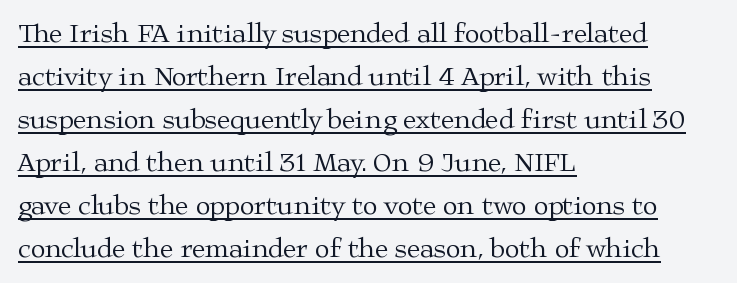
Q: Is the text bold? A: No.
Q: Is the text italic (slanted)? A: No, it is upright.
Q: Is the text underlined? A: Yes.
Q: How is the paragraph aligned? A: Left-aligned.
Q: Is the spacing between letters normal or unusually wide? A: Normal.
Q: Is the spacing between lines tight, normal or loose? A: Normal.
